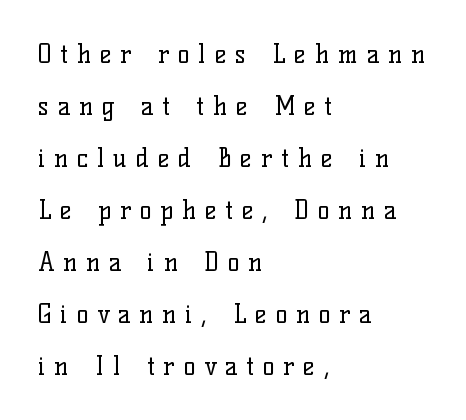
The face used here is rendered with a markedly widened letterfit. This rendering uses left alignment, leaving the right contour irregular. Italic: no, the glyphs are upright roman. The letterforms sit at book weight or below. The words here are not underlined.
